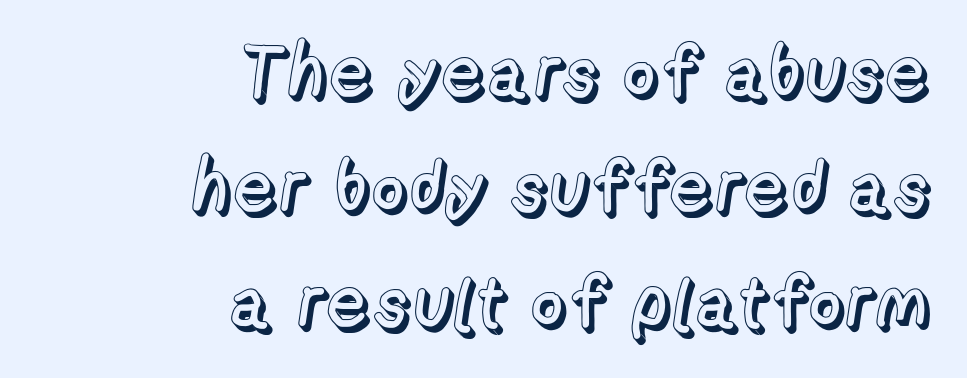
The image shows 72 px text type; set right-aligned, normal line spacing (1.6x), normal letter spacing, not underlined; a medium x-height.
